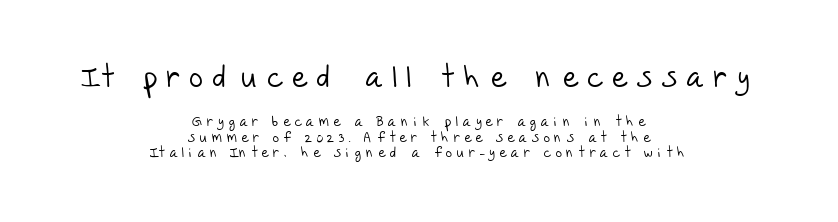
The image shows 30 px light sans-serif type; set centered, tight line spacing (1.11x), unusually wide letter spacing (+0.34 em), not underlined; the first (top) block is 2.14x larger; low stroke contrast and a large x-height.
